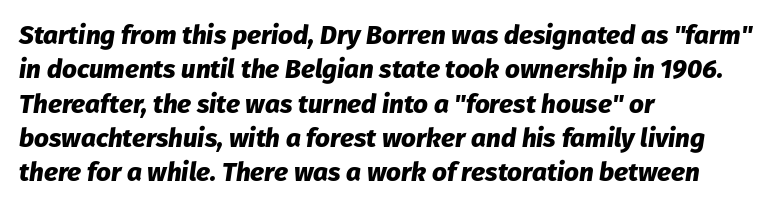
The image shows 26 px bold type, italic (leaning right); set left-aligned, normal line spacing (1.32x), normal letter spacing, not underlined.
